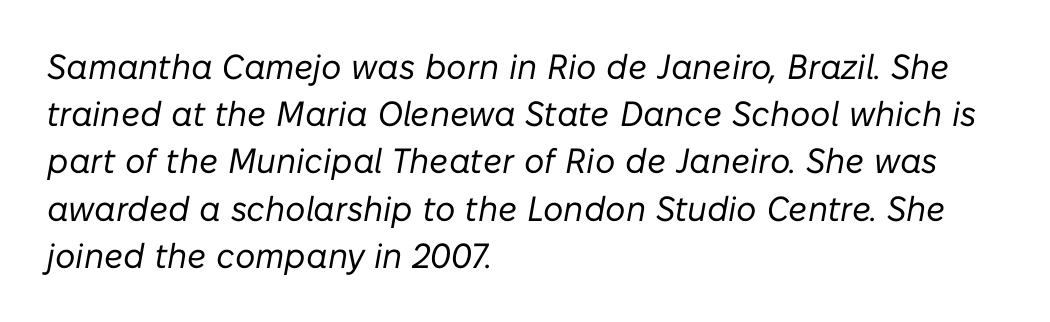
The image shows 35 px regular-weight type, italic (leaning right); set left-aligned, normal line spacing (1.35x), normal letter spacing, not underlined; low stroke contrast and a medium x-height.
